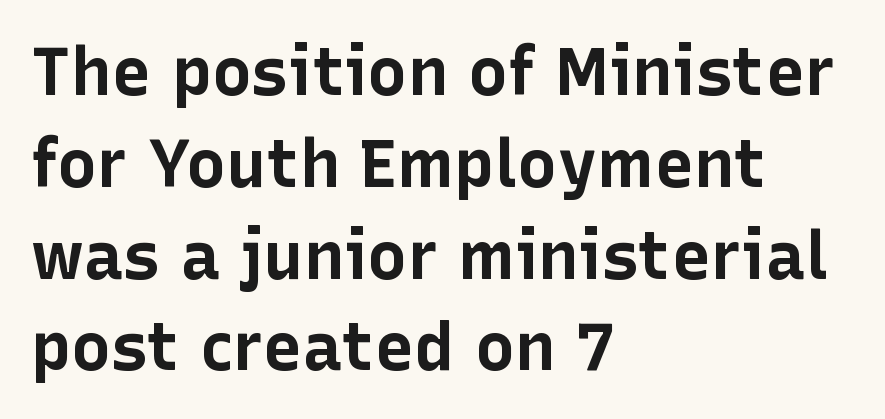
The image shows 67 px bold sans-serif type, upright; set left-aligned, normal line spacing (1.37x), normal letter spacing, not underlined; low stroke contrast and a medium x-height.
